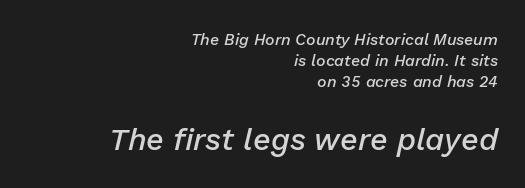
Q: Is the text bold? A: Semi-bold.
Q: Is the text italic (slanted)? A: Yes, it leans right by about 13 degrees.
Q: Is the text underlined? A: No.
Q: How is the paragraph aligned? A: Right-aligned.
Q: Is the spacing between letters normal or unusually wide? A: Normal.
Q: Is the spacing between lines tight, normal or loose? A: Normal.
Q: Which block of text is set in a larger size, the first (top) or the second (bottom)? A: The second (bottom) one.
Q: Width (condensed, normal, or wide)? A: Normal.
Q: Stroke contrast? A: Low.
Q: x-height? A: Medium.
Q: Monospaced? A: No.
